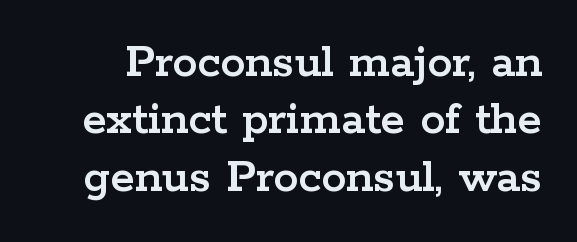
Q: Is the text italic (slanted)? A: No, it is upright.
Q: Is the typeface a serif or a sans-serif typeface? A: Serif.
Q: Is the text underlined? A: No.
Q: Is the spacing between letters normal or unusually wide? A: Normal.
Q: Is the spacing between lines tight, normal or loose? A: Tight.
Q: Width (condensed, normal, or wide)? A: Wide.
Q: Stroke contrast? A: Low.
Q: x-height? A: Medium.
Q: Monospaced? A: No.
